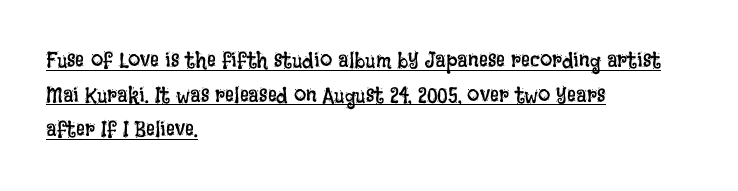
The image shows 22 px text type, upright; set left-aligned, normal line spacing (1.57x), normal letter spacing, underlined.
